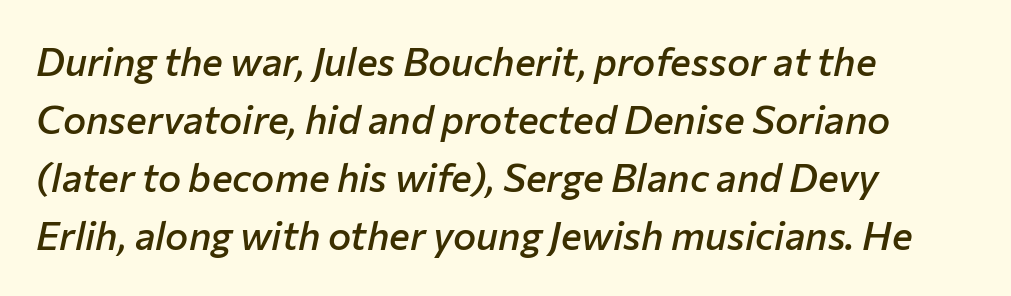
Typographic density is moderately raised because the face is semibold. Plain, unruled lines of type. The ragged edge is on the right, which tells us the setting is flush left. Slant detected: the letters are inclined. Proportional: the letters do not fall into vertical columns. Students, observe: this is what conventionally led text looks like.
